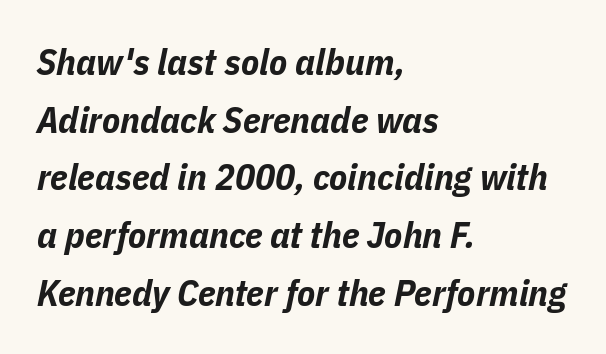
{"italic": "yes", "lean": "right", "slant_degrees": 11, "bold": "yes", "weight": "bold", "width": "condensed", "stroke_contrast": "low", "x_height": "medium", "monospaced": "no", "underline": "no", "align": "left", "line_spacing": "normal", "line_spacing_ratio": 1.56, "letter_spacing": "normal", "letter_spacing_em": 0.0, "glyph_px": 37}
